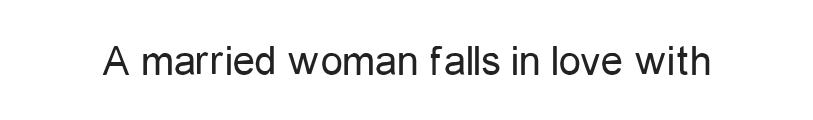
{"serif": "no", "italic": "no", "bold": "no", "weight": "regular", "width": "condensed", "stroke_contrast": "low", "x_height": "medium", "monospaced": "no", "underline": "no", "letter_spacing": "normal", "letter_spacing_em": 0.0, "glyph_px": 44}
